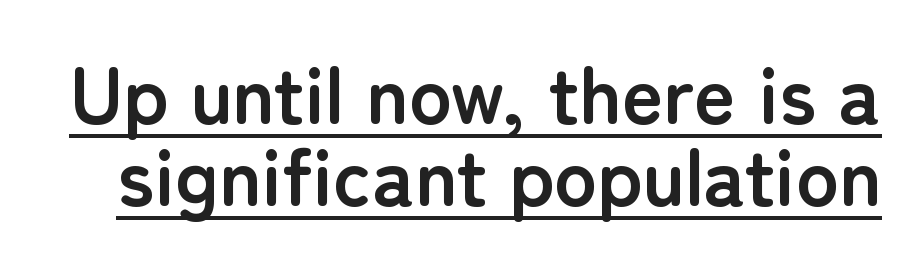
Ordinary non-slanted type is in use. A typesetter would call this proportional, since set widths differ per character. Is the letter spacing exaggerated? No — it looks like the ordinary default. Regarding serifs, this sample does without them.
